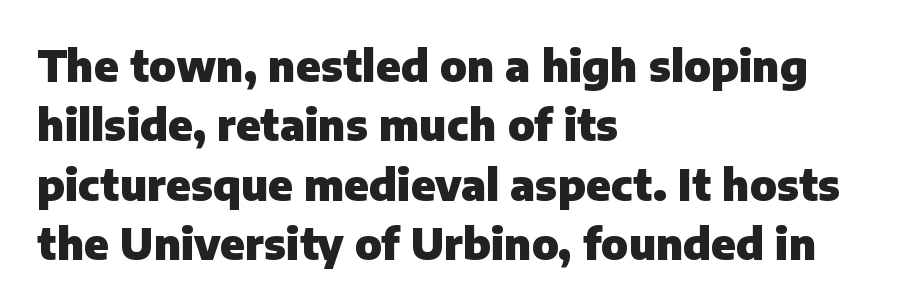
{"serif": "no", "italic": "no", "bold": "yes", "weight": "heavy", "width": "normal", "stroke_contrast": "low", "x_height": "medium", "monospaced": "no", "underline": "no", "align": "left", "line_spacing": "normal", "line_spacing_ratio": 1.38, "letter_spacing": "normal", "letter_spacing_em": 0.0, "glyph_px": 43}
